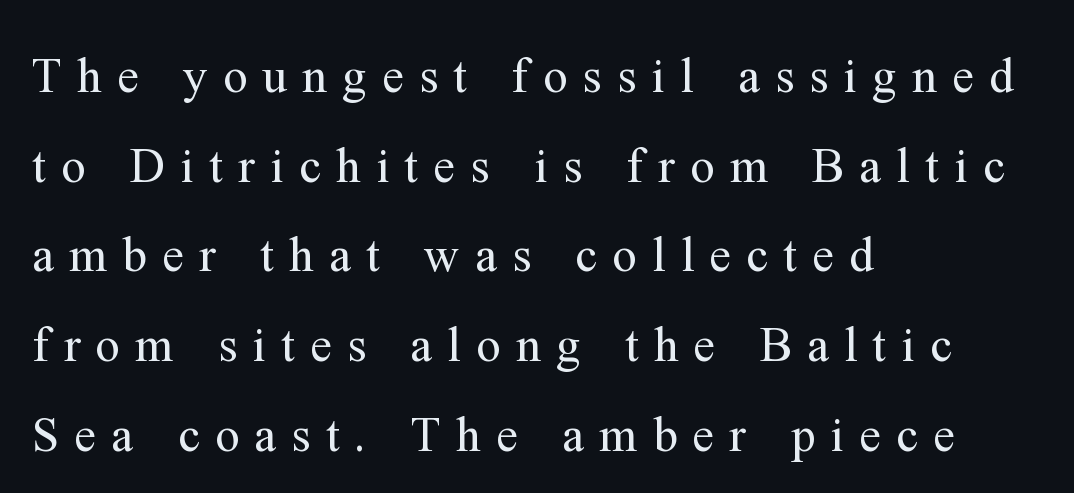
{"serif": "yes", "italic": "no", "bold": "no", "weight": "regular", "width": "normal", "stroke_contrast": "medium", "x_height": "medium", "monospaced": "no", "underline": "no", "align": "left", "line_spacing_ratio": 1.83, "letter_spacing": "wide", "letter_spacing_em": 0.31, "glyph_px": 49}
